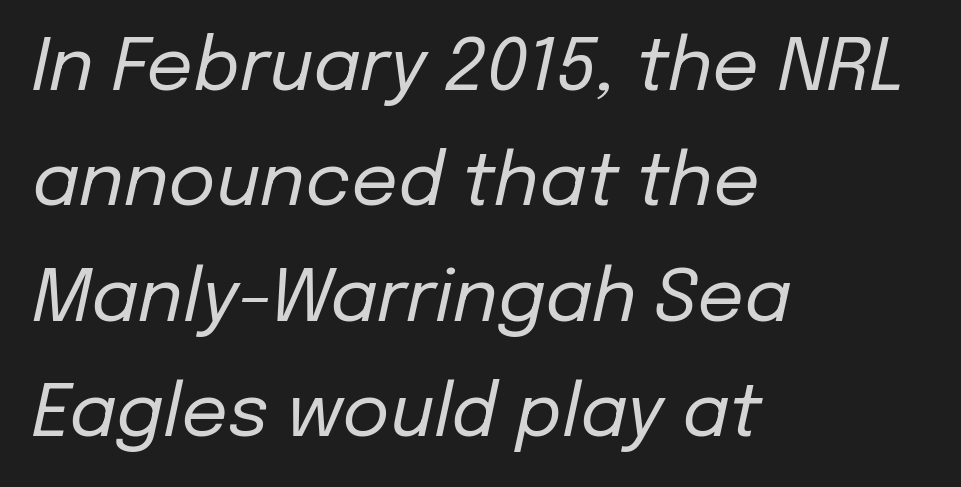
Q: Is the text bold? A: No.
Q: Is the text italic (slanted)? A: Yes, it leans right by about 12 degrees.
Q: Is the text underlined? A: No.
Q: How is the paragraph aligned? A: Left-aligned.
Q: Is the spacing between letters normal or unusually wide? A: Normal.
Q: Is the spacing between lines tight, normal or loose? A: Normal.
Q: Width (condensed, normal, or wide)? A: Normal.
Q: Stroke contrast? A: Low.
Q: x-height? A: Medium.
Q: Monospaced? A: No.
